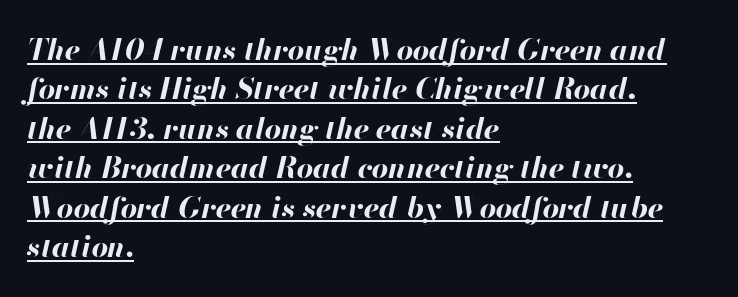
Caption: bold face, heavy strokes. Check the space under the baseline: a stroke is drawn there. The type is set solid horizontally, with unmodified tracking. Rendered with sloped, italic letterforms. Horizontally, the lines are justified to the leading edge only.
